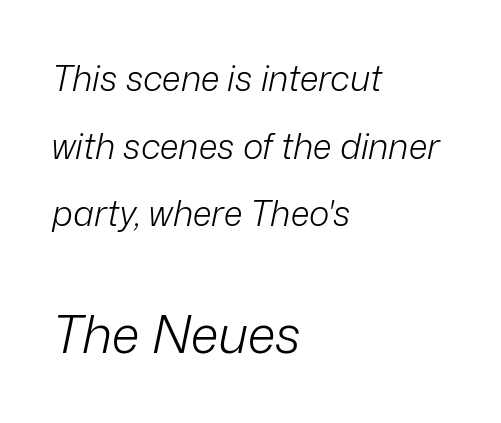
Q: Is the text bold? A: No.
Q: Is the text italic (slanted)? A: Yes, it leans right by about 12 degrees.
Q: Is the text underlined? A: No.
Q: How is the paragraph aligned? A: Left-aligned.
Q: Is the spacing between letters normal or unusually wide? A: Normal.
Q: Is the spacing between lines tight, normal or loose? A: Loose.
Q: Which block of text is set in a larger size, the first (top) or the second (bottom)? A: The second (bottom) one.
Q: Width (condensed, normal, or wide)? A: Normal.
Q: Stroke contrast? A: Low.
Q: x-height? A: Medium.
Q: Monospaced? A: No.
